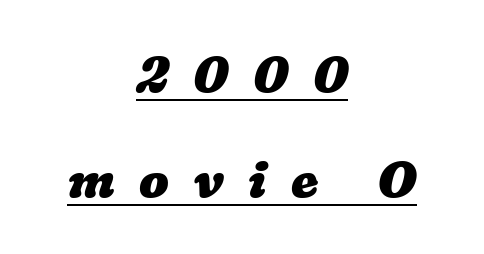
The image shows 49 px heavy, wide type; set centered, loose line spacing (2.14x), unusually wide letter spacing (+0.5 em), underlined; low stroke contrast and a medium x-height.
